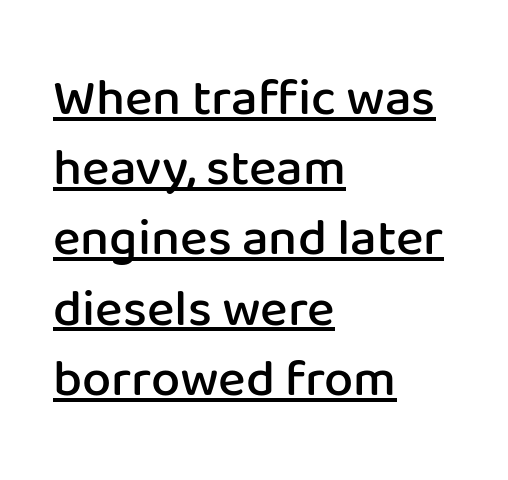
Q: Is the text bold? A: Semi-bold.
Q: Is the text italic (slanted)? A: No, it is upright.
Q: Is the typeface a serif or a sans-serif typeface? A: Sans-serif.
Q: Is the text underlined? A: Yes.
Q: How is the paragraph aligned? A: Left-aligned.
Q: Is the spacing between letters normal or unusually wide? A: Normal.
Q: Is the spacing between lines tight, normal or loose? A: Normal.
Q: Width (condensed, normal, or wide)? A: Normal.
Q: Stroke contrast? A: Low.
Q: x-height? A: Medium.
Q: Monospaced? A: No.
